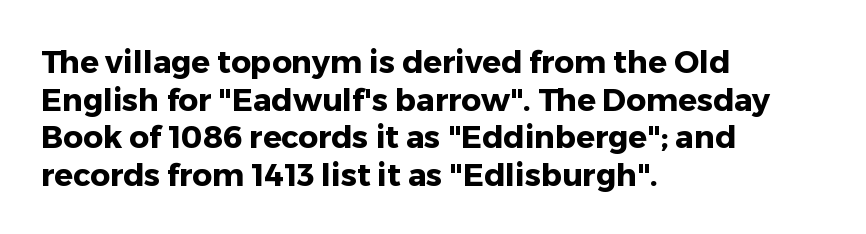
{"serif": "no", "italic": "no", "bold": "yes", "weight": "heavy", "width": "normal", "stroke_contrast": "low", "x_height": "medium", "monospaced": "no", "underline": "no", "align": "left", "line_spacing_ratio": 1.21, "letter_spacing": "normal", "letter_spacing_em": 0.0, "glyph_px": 31}
